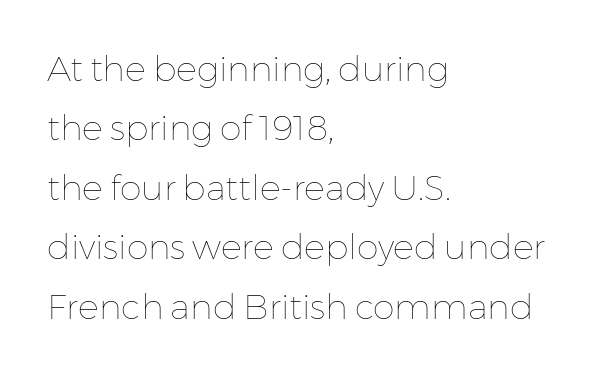
Q: Is the text bold? A: No.
Q: Is the text italic (slanted)? A: No, it is upright.
Q: Is the text underlined? A: No.
Q: How is the paragraph aligned? A: Left-aligned.
Q: Is the spacing between letters normal or unusually wide? A: Normal.
Q: Is the spacing between lines tight, normal or loose? A: Normal.
Q: Width (condensed, normal, or wide)? A: Normal.
Q: Stroke contrast? A: Low.
Q: x-height? A: Medium.
Q: Monospaced? A: No.
